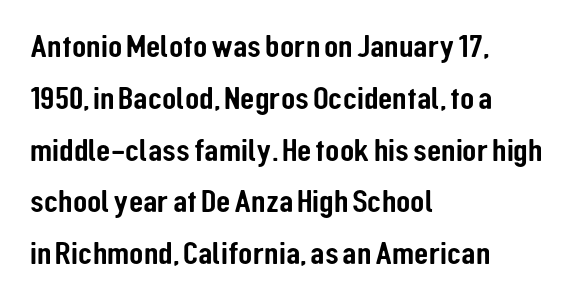
Q: Is the text italic (slanted)? A: No, it is upright.
Q: Is the typeface a serif or a sans-serif typeface? A: Sans-serif.
Q: Is the text underlined? A: No.
Q: How is the paragraph aligned? A: Left-aligned.
Q: Is the spacing between letters normal or unusually wide? A: Normal.
Q: Is the spacing between lines tight, normal or loose? A: Normal.
Q: Width (condensed, normal, or wide)? A: Condensed.
Q: Stroke contrast? A: Low.
Q: x-height? A: Medium.
Q: Monospaced? A: No.
